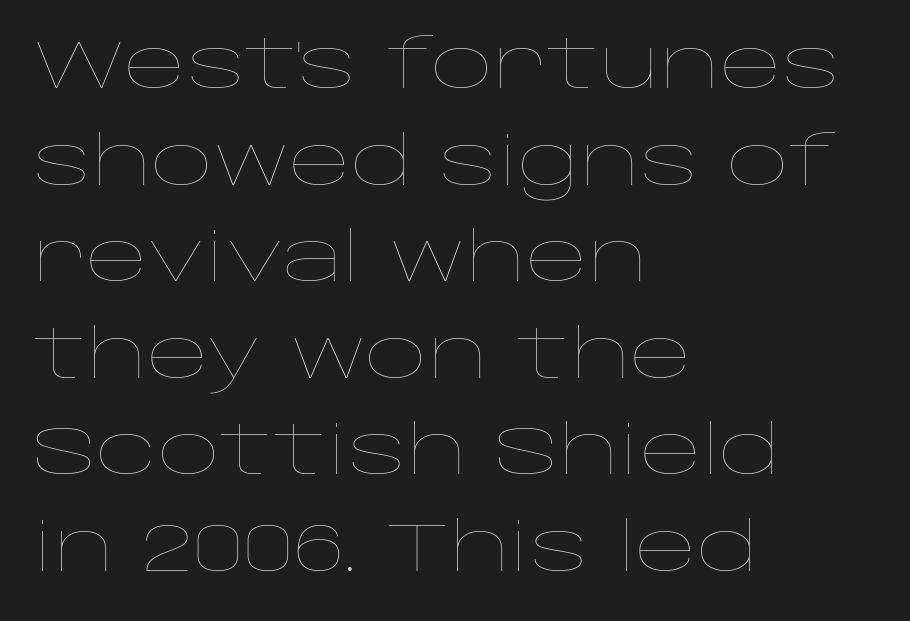
The image shows 68 px thin, wide type, upright; set left-aligned, normal line spacing (1.42x), normal letter spacing, not underlined; low stroke contrast and a large x-height.
